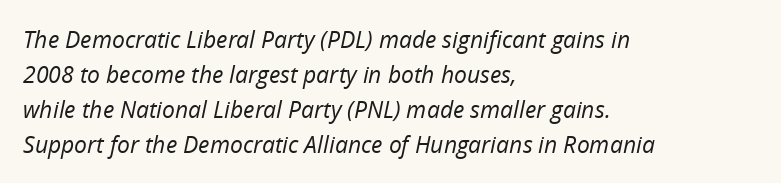
{"italic": "yes", "lean": "right", "slant_degrees": 12, "bold": "no", "underline": "no", "align": "left", "line_spacing": "normal", "line_spacing_ratio": 1.52, "letter_spacing": "normal", "letter_spacing_em": 0.0, "glyph_px": 23}
